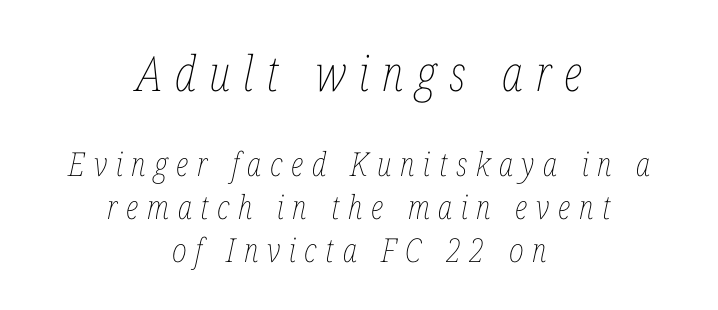
Honestly, the row spacing looks completely unremarkable. Tracking here is generous; glyphs stand well apart from one another. This sample has the flowing, uneven cadence of proportional lettering. The area under the type is left untouched.
